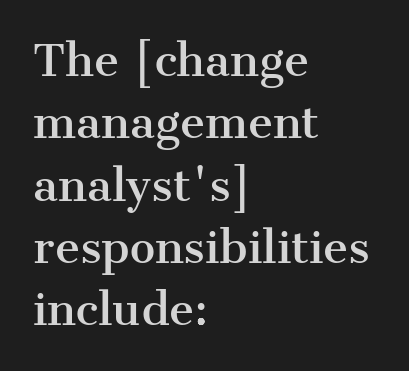
What's the leading like? Ordinary, nothing unusual. Character widths vary here, with narrow letters taking less room than wide ones. Between one letter and the next there's only the usual sliver of space. When letters stand straight like this, we call the style roman or upright.
